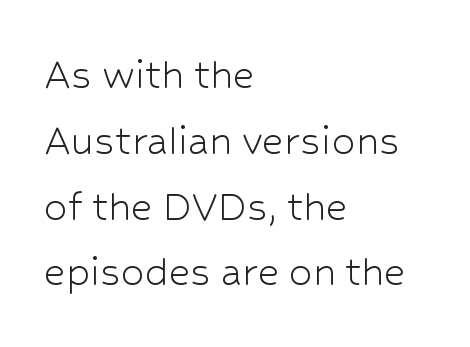
{"serif": "no", "italic": "no", "bold": "no", "weight": "light", "width": "normal", "stroke_contrast": "low", "x_height": "medium", "monospaced": "no", "underline": "no", "align": "left", "line_spacing": "normal", "line_spacing_ratio": 1.4, "letter_spacing": "normal", "letter_spacing_em": 0.0, "glyph_px": 47}
